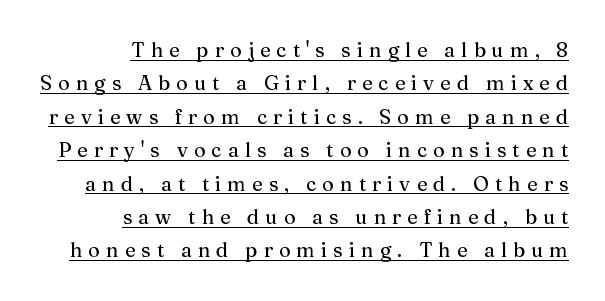
{"italic": "no", "underline": "yes", "align": "right", "line_spacing": "normal", "line_spacing_ratio": 1.67, "letter_spacing": "wide", "letter_spacing_em": 0.31, "glyph_px": 20}
